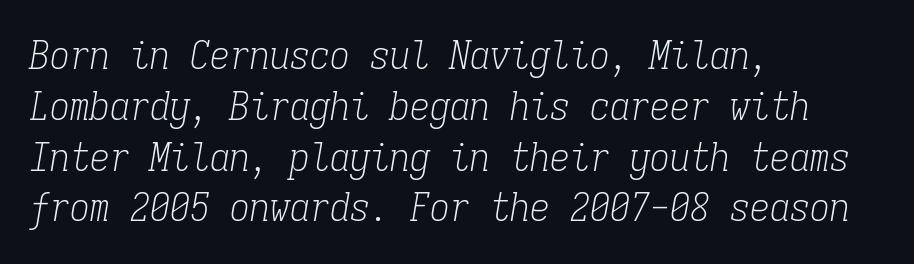
{"serif": "yes", "italic": "yes", "lean": "right", "slant_degrees": 9, "bold": "no", "weight": "light", "width": "condensed", "stroke_contrast": "low", "x_height": "medium", "monospaced": "yes", "underline": "no", "align": "left", "line_spacing": "normal", "line_spacing_ratio": 1.27, "letter_spacing": "normal", "letter_spacing_em": 0.0, "glyph_px": 40}
